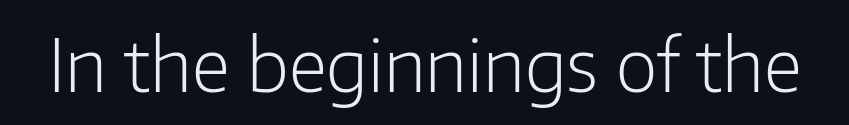
Q: Is the text bold? A: No.
Q: Is the text italic (slanted)? A: No, it is upright.
Q: Is the typeface a serif or a sans-serif typeface? A: Sans-serif.
Q: Is the text underlined? A: No.
Q: Is the spacing between letters normal or unusually wide? A: Normal.
Q: Width (condensed, normal, or wide)? A: Normal.
Q: Stroke contrast? A: Low.
Q: x-height? A: Medium.
Q: Monospaced? A: No.
